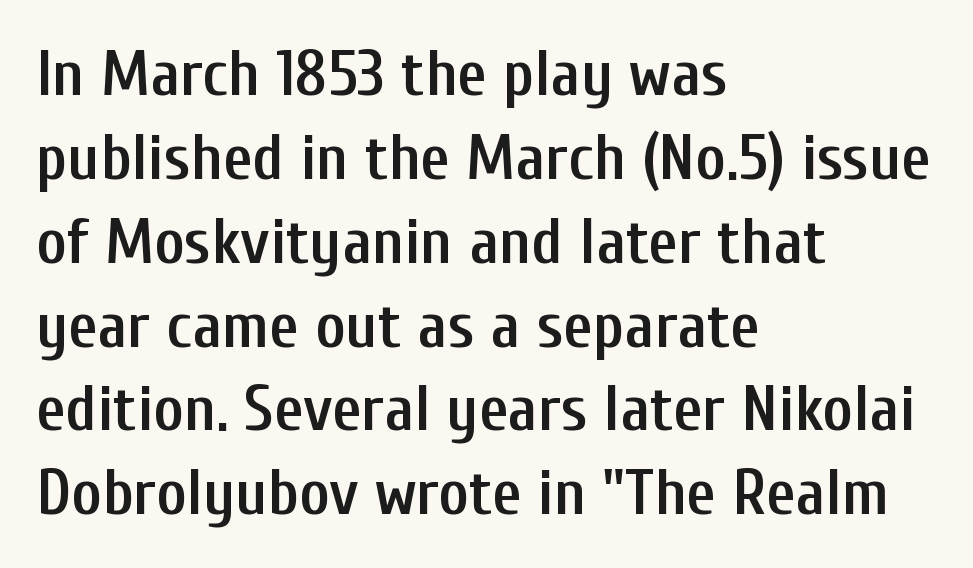
Quick note: interline space is typical. The letters sit at their default tracking, neither squeezed nor spread. This rendering employs a face without finishing strokes, i.e., a sans-serif. This rendering features lettering with no underline. Every character sits straight up, as roman type does.
